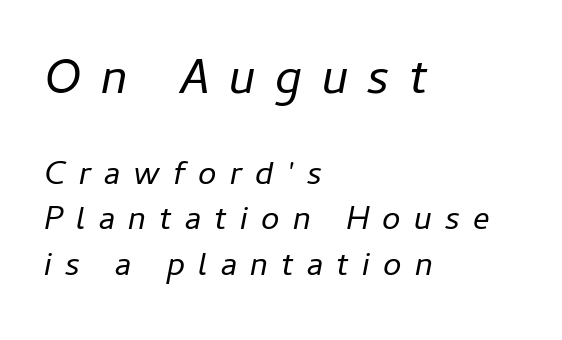
Q: Is the text bold? A: No.
Q: Is the text italic (slanted)? A: Yes, it leans right by about 11 degrees.
Q: Is the text underlined? A: No.
Q: How is the paragraph aligned? A: Left-aligned.
Q: Is the spacing between letters normal or unusually wide? A: Unusually wide.
Q: Is the spacing between lines tight, normal or loose? A: Normal.
Q: Which block of text is set in a larger size, the first (top) or the second (bottom)? A: The first (top) one.
Q: Width (condensed, normal, or wide)? A: Normal.
Q: Stroke contrast? A: Low.
Q: x-height? A: Medium.
Q: Monospaced? A: No.
